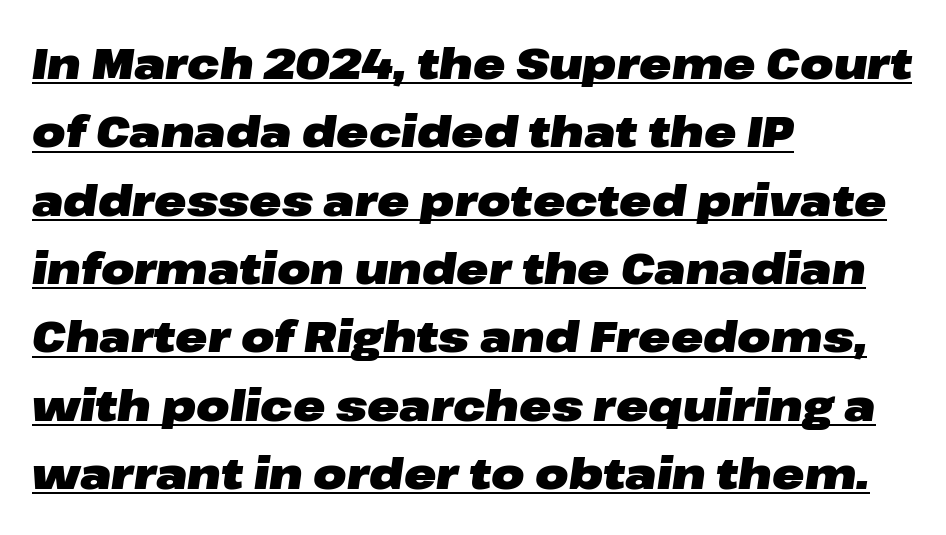
The image shows 43 px heavy, wide type, italic (leaning right); set left-aligned, normal line spacing (1.59x), normal letter spacing, underlined; low stroke contrast and a medium x-height.
